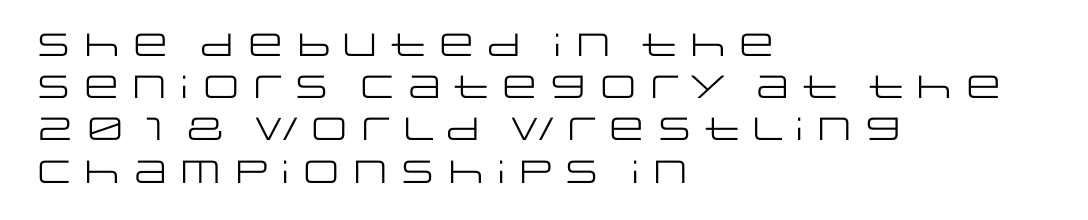
{"serif": "no", "italic": "no", "bold": "no", "weight": "regular", "width": "wide", "stroke_contrast": "low", "x_height": "large", "monospaced": "no", "underline": "no", "align": "left", "line_spacing": "normal", "line_spacing_ratio": 1.32, "letter_spacing": "normal", "letter_spacing_em": 0.0, "glyph_px": 32}
